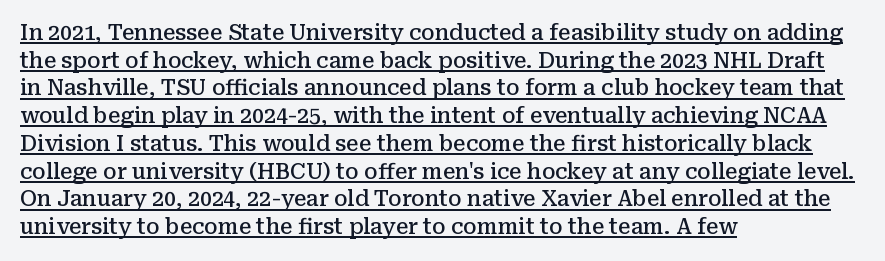
{"italic": "no", "bold": "semi", "underline": "yes", "align": "left", "line_spacing": "normal", "line_spacing_ratio": 1.32, "letter_spacing": "normal", "letter_spacing_em": 0.0, "glyph_px": 21}
